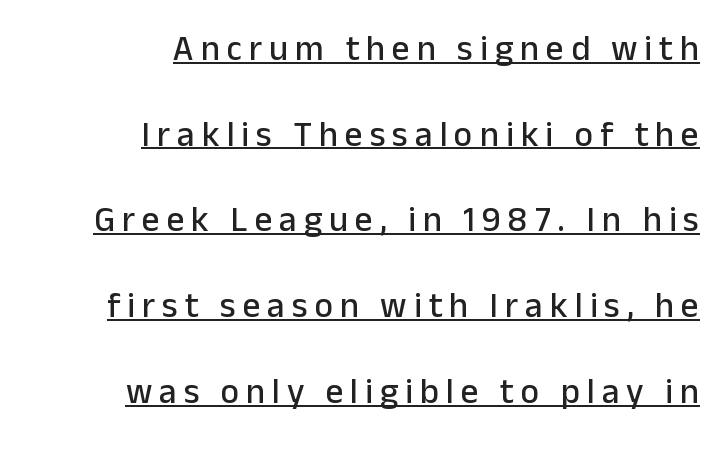
The paragraph has a hard right edge and a soft left edge. Note the varied advance widths — an 'i' is clearly narrower than an 'm'. Compared with undecorated copy, this sample adds a rule below the words. Between one letter and the next there's a generous, obvious gap. Rows of type keep a wide berth in the vertical direction. Is this a sans? Yes — the strokes have no serifs.
